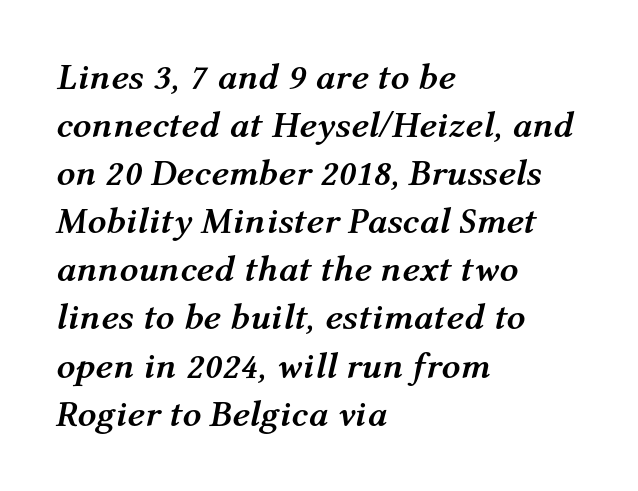
{"italic": "yes", "lean": "right", "slant_degrees": 12, "bold": "yes", "weight": "semibold", "width": "normal", "stroke_contrast": "medium", "x_height": "medium", "monospaced": "no", "underline": "no", "align": "left", "line_spacing": "normal", "line_spacing_ratio": 1.3, "letter_spacing": "normal", "letter_spacing_em": 0.0, "glyph_px": 37}
